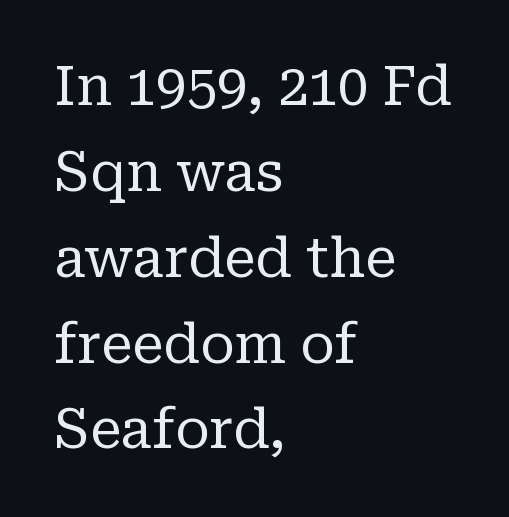
These glyphs show unthickened strokes, regular width or finer. A clean baseline with only descenders dipping below it. Designer's note — italics off, roman on. The letterforms sit shoulder to shoulder at normal distance. Which margin do the lines hug? The left one — the right edge is uneven.
